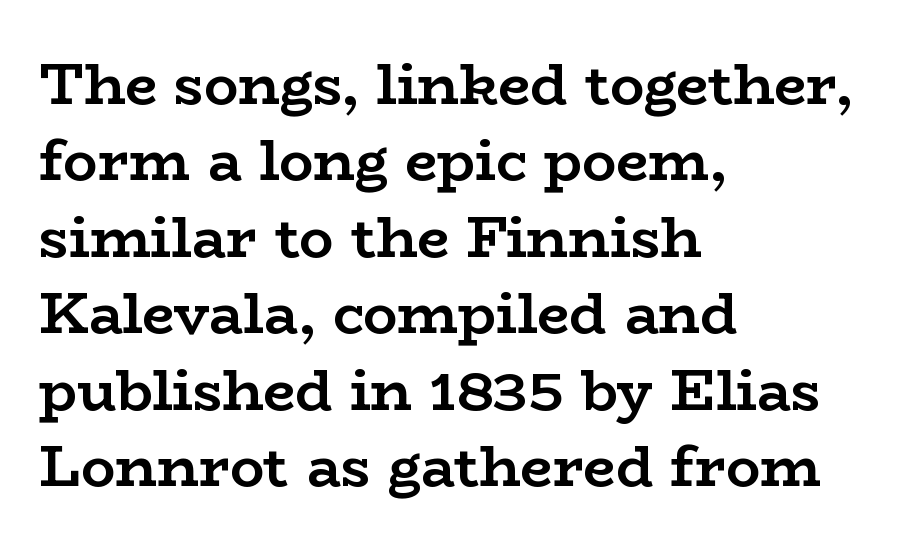
The image shows 57 px semibold, wide serif type, upright; set left-aligned, normal line spacing (1.34x), normal letter spacing, not underlined; low stroke contrast and a medium x-height.
